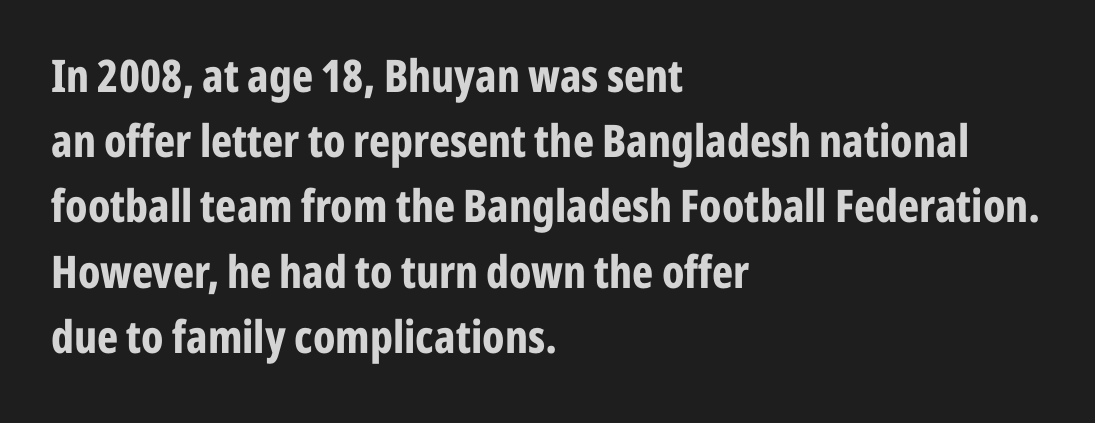
{"serif": "no", "italic": "no", "bold": "yes", "weight": "bold", "width": "condensed", "stroke_contrast": "low", "x_height": "medium", "monospaced": "no", "underline": "no", "align": "left", "line_spacing": "normal", "line_spacing_ratio": 1.45, "letter_spacing": "normal", "letter_spacing_em": 0.0, "glyph_px": 45}
